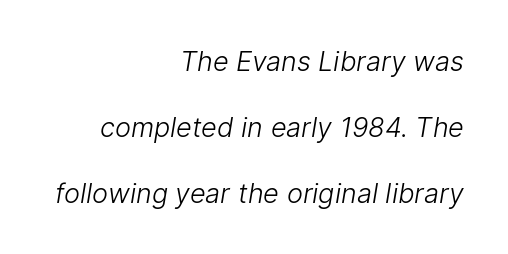
Check the space under the baseline: it is left empty. Rows of type keep a wide berth in the vertical direction. Inter-character spacing is left at the font's built-in metrics. This rendering uses right alignment, leaving the left contour irregular.
